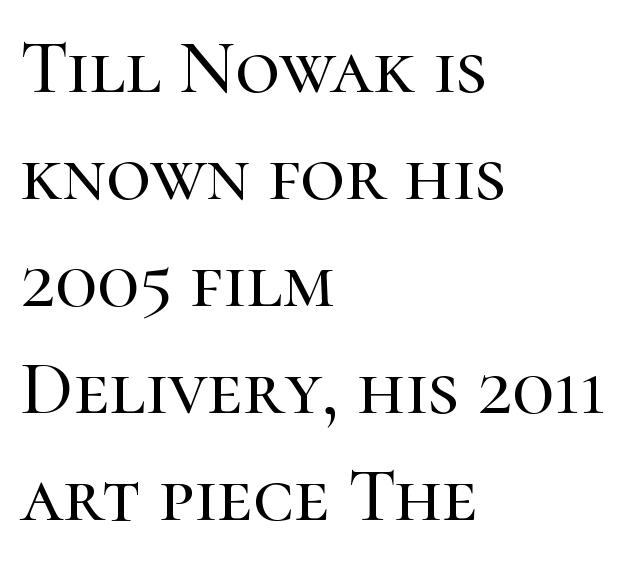
{"serif": "yes", "italic": "no", "width": "normal", "stroke_contrast": "high", "x_height": "medium", "monospaced": "no", "underline": "no", "align": "left", "line_spacing": "normal", "line_spacing_ratio": 1.39, "letter_spacing": "normal", "letter_spacing_em": 0.0, "glyph_px": 77}
